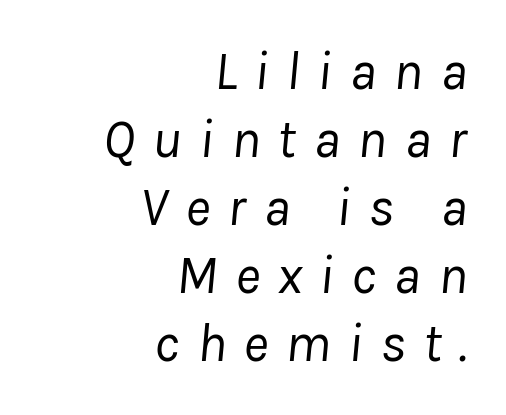
Q: Is the text bold? A: No.
Q: Is the text italic (slanted)? A: Yes, it leans right by about 8 degrees.
Q: Is the text underlined? A: No.
Q: How is the paragraph aligned? A: Right-aligned.
Q: Is the spacing between letters normal or unusually wide? A: Unusually wide.
Q: Is the spacing between lines tight, normal or loose? A: Normal.
Q: Width (condensed, normal, or wide)? A: Normal.
Q: Stroke contrast? A: Low.
Q: x-height? A: Medium.
Q: Monospaced? A: No.
